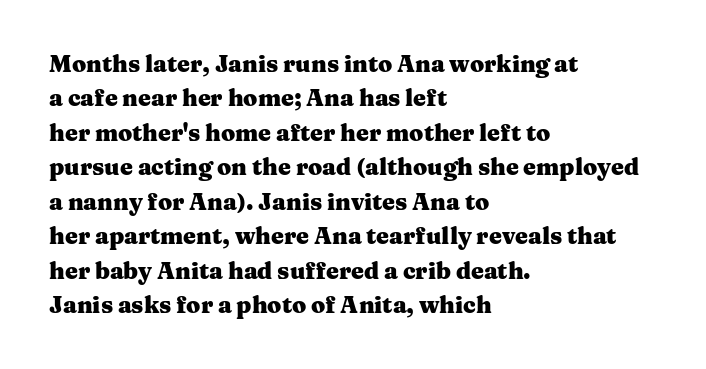
Q: Is the text bold? A: Yes.
Q: Is the text italic (slanted)? A: No, it is upright.
Q: Is the text underlined? A: No.
Q: How is the paragraph aligned? A: Left-aligned.
Q: Is the spacing between letters normal or unusually wide? A: Normal.
Q: Is the spacing between lines tight, normal or loose? A: Normal.
